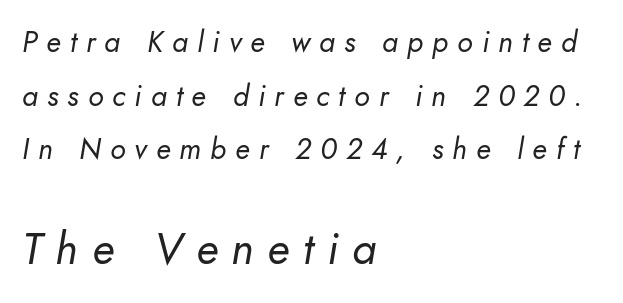
{"italic": "yes", "lean": "right", "slant_degrees": 10, "bold": "no", "weight": "regular", "width": "normal", "stroke_contrast": "low", "x_height": "small", "monospaced": "no", "underline": "no", "align": "left", "line_spacing_ratio": 1.85, "letter_spacing": "wide", "letter_spacing_em": 0.31, "larger_block": "second", "size_ratio": 1.52, "glyph_px": 44}
